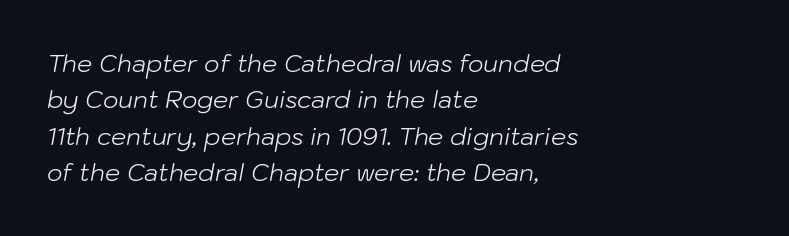
{"italic": "yes", "lean": "right", "slant_degrees": 10, "bold": "no", "underline": "no", "align": "left", "line_spacing": "normal", "line_spacing_ratio": 1.52, "letter_spacing": "normal", "letter_spacing_em": 0.0, "glyph_px": 24}
